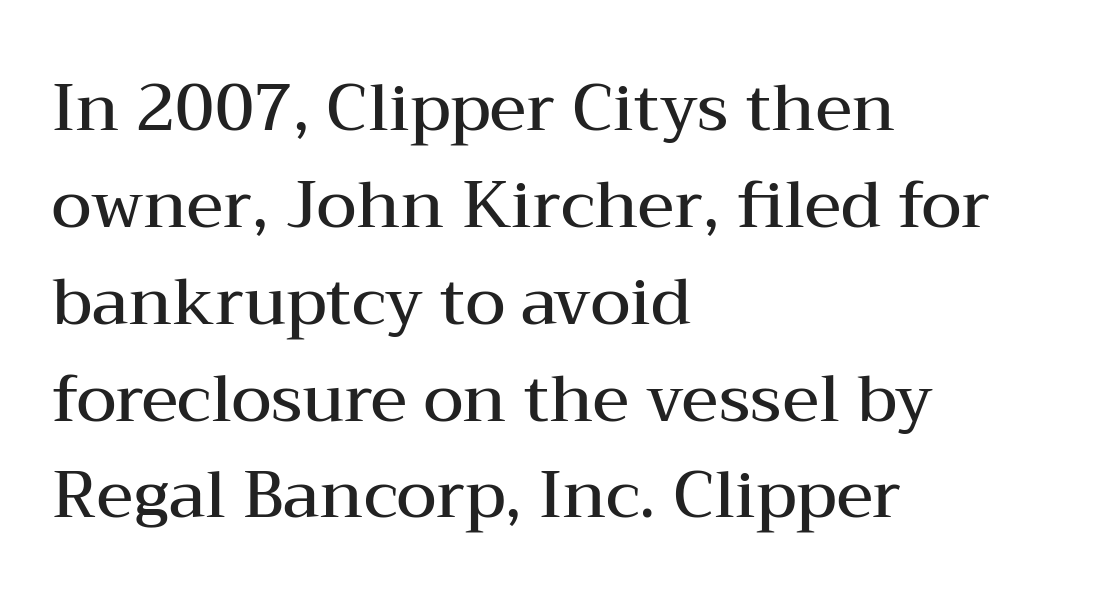
The image shows 65 px semibold, wide serif type, upright; set left-aligned, normal line spacing (1.49x), normal letter spacing, not underlined; medium stroke contrast and a medium x-height.
